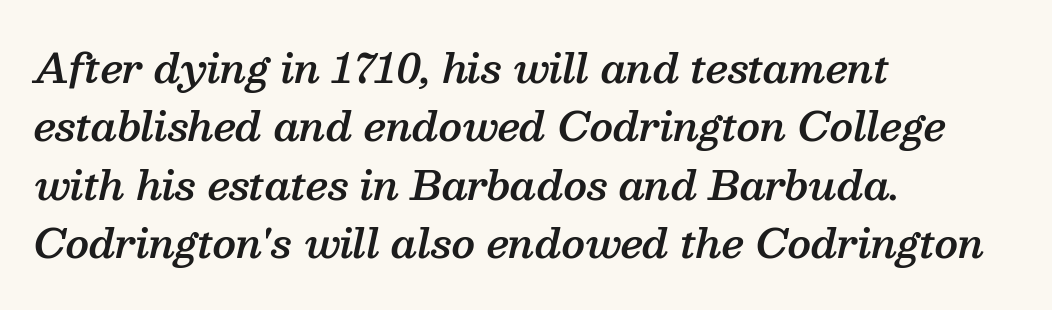
The image shows 39 px semibold serif type, italic (leaning right); set left-aligned, normal line spacing (1.5x), normal letter spacing, not underlined; medium stroke contrast and a medium x-height.
